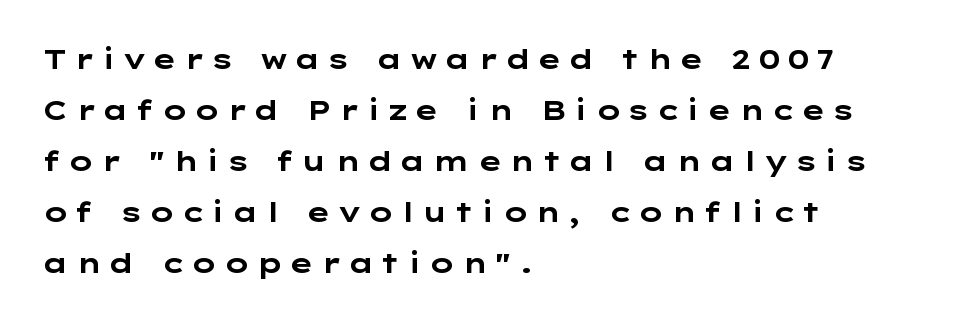
Upright lettering throughout. Characters follow at a spacing far wider than the type designer built in. Reading down the block, your eye returns to a fixed left position each line. Descender tails drop into unmarked territory.
